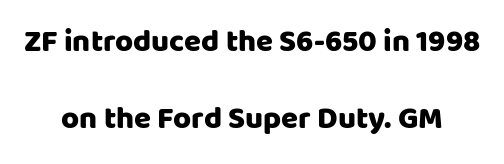
Q: Is the text italic (slanted)? A: No, it is upright.
Q: Is the typeface a serif or a sans-serif typeface? A: Sans-serif.
Q: Is the text underlined? A: No.
Q: How is the paragraph aligned? A: Centered.
Q: Is the spacing between letters normal or unusually wide? A: Normal.
Q: Is the spacing between lines tight, normal or loose? A: Loose.
Q: Width (condensed, normal, or wide)? A: Normal.
Q: Stroke contrast? A: Low.
Q: x-height? A: Large.
Q: Monospaced? A: No.
